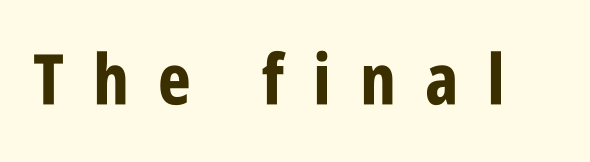
The image shows 70 px bold, condensed sans-serif type, upright; set unusually wide letter spacing (+0.41 em), not underlined; low stroke contrast and a large x-height.
